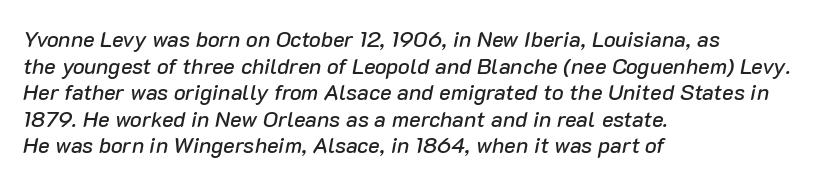
Q: Is the text italic (slanted)? A: Yes, it leans right by about 10 degrees.
Q: Is the text underlined? A: No.
Q: How is the paragraph aligned? A: Left-aligned.
Q: Is the spacing between letters normal or unusually wide? A: Normal.
